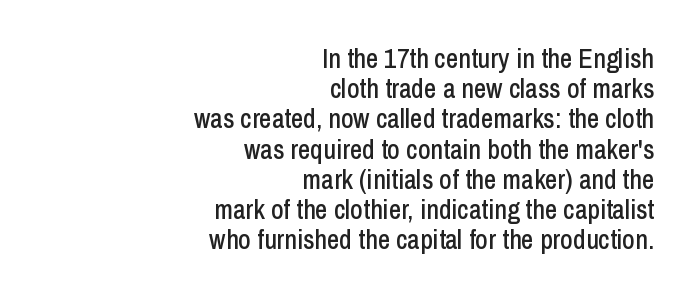
The image shows 27 px text type, upright; set right-aligned, tight line spacing (1.12x), normal letter spacing, not underlined.
